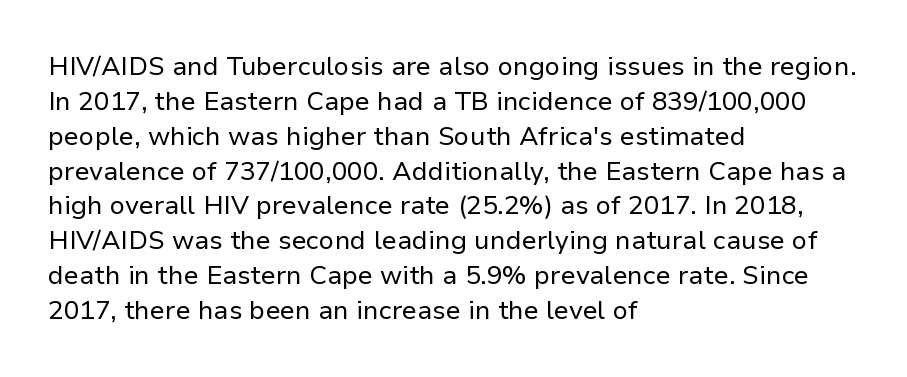
Q: Is the text bold? A: No.
Q: Is the text italic (slanted)? A: No, it is upright.
Q: Is the text underlined? A: No.
Q: How is the paragraph aligned? A: Left-aligned.
Q: Is the spacing between letters normal or unusually wide? A: Normal.
Q: Is the spacing between lines tight, normal or loose? A: Normal.
